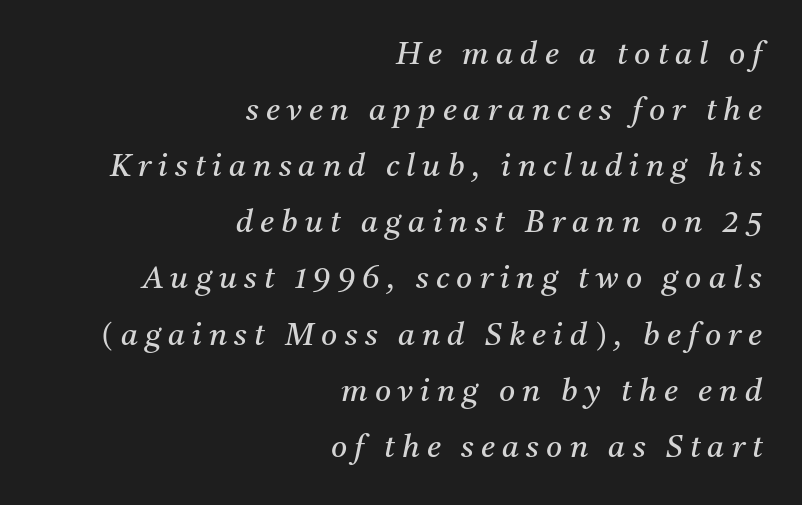
Caption: multi-line text, flush right, ragged left. This sample has the flowing, uneven cadence of proportional lettering. Stems here are at most as thick as an everyday book face. Every character sits at an angle, as italics do. These lines are composed in type with serifs. There is plenty of visible air inserted between adjacent glyphs.
